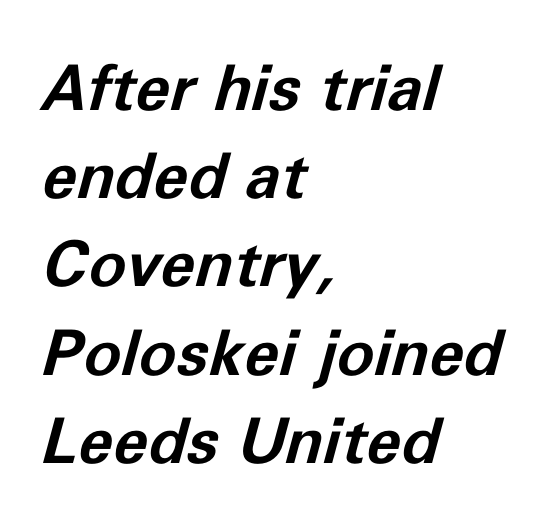
Q: Is the text bold? A: Yes.
Q: Is the text italic (slanted)? A: Yes, it leans right by about 11 degrees.
Q: Is the text underlined? A: No.
Q: How is the paragraph aligned? A: Left-aligned.
Q: Is the spacing between letters normal or unusually wide? A: Normal.
Q: Is the spacing between lines tight, normal or loose? A: Normal.
Q: Width (condensed, normal, or wide)? A: Normal.
Q: Stroke contrast? A: Low.
Q: x-height? A: Medium.
Q: Monospaced? A: No.
